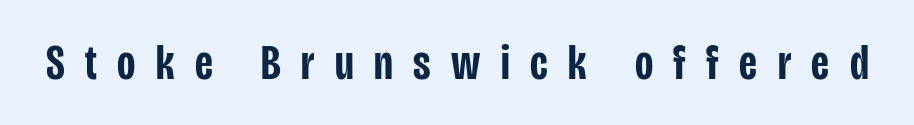
Q: Is the text bold? A: Semi-bold.
Q: Is the text italic (slanted)? A: No, it is upright.
Q: Is the typeface a serif or a sans-serif typeface? A: Sans-serif.
Q: Is the text underlined? A: No.
Q: Is the spacing between letters normal or unusually wide? A: Unusually wide.
Q: Width (condensed, normal, or wide)? A: Condensed.
Q: Stroke contrast? A: Low.
Q: x-height? A: Large.
Q: Monospaced? A: No.
